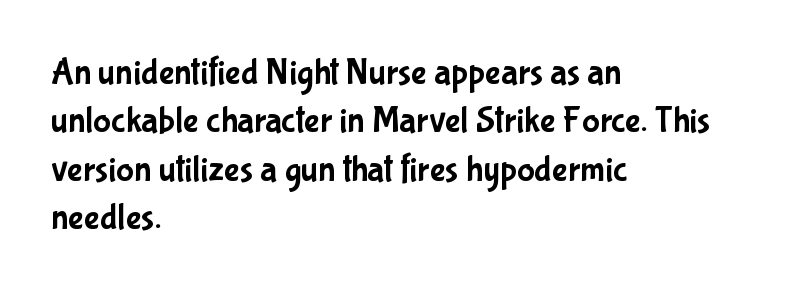
Vertical strokes here are truly vertical. These lines are composed in type without serifs. Here the designer chose a conventional face with non-uniform glyph widths. In terms of letterspacing, this is plain default setting.
